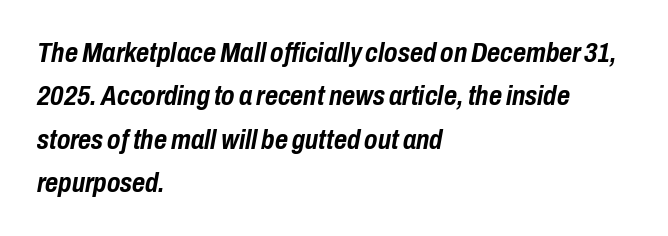
Q: Is the text bold? A: Yes.
Q: Is the text italic (slanted)? A: Yes, it leans right by about 10 degrees.
Q: Is the text underlined? A: No.
Q: How is the paragraph aligned? A: Left-aligned.
Q: Is the spacing between letters normal or unusually wide? A: Normal.
Q: Is the spacing between lines tight, normal or loose? A: Normal.
Q: Width (condensed, normal, or wide)? A: Condensed.
Q: Stroke contrast? A: Low.
Q: x-height? A: Medium.
Q: Monospaced? A: No.
